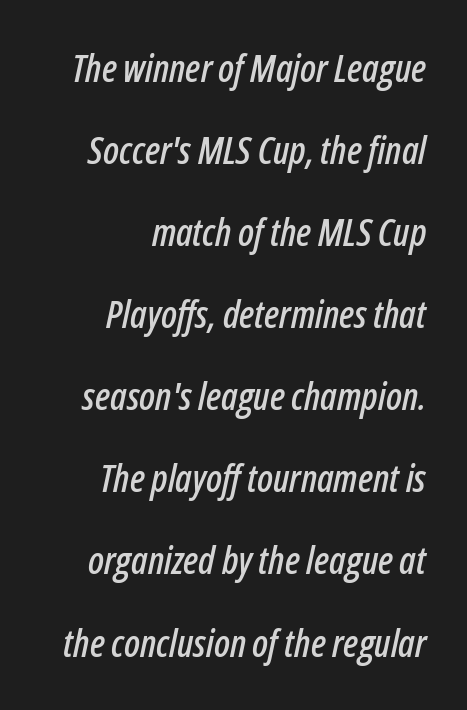
The image shows 38 px condensed type, italic (leaning right); set right-aligned, loose line spacing (2.16x), normal letter spacing, not underlined; low stroke contrast and a medium x-height.
